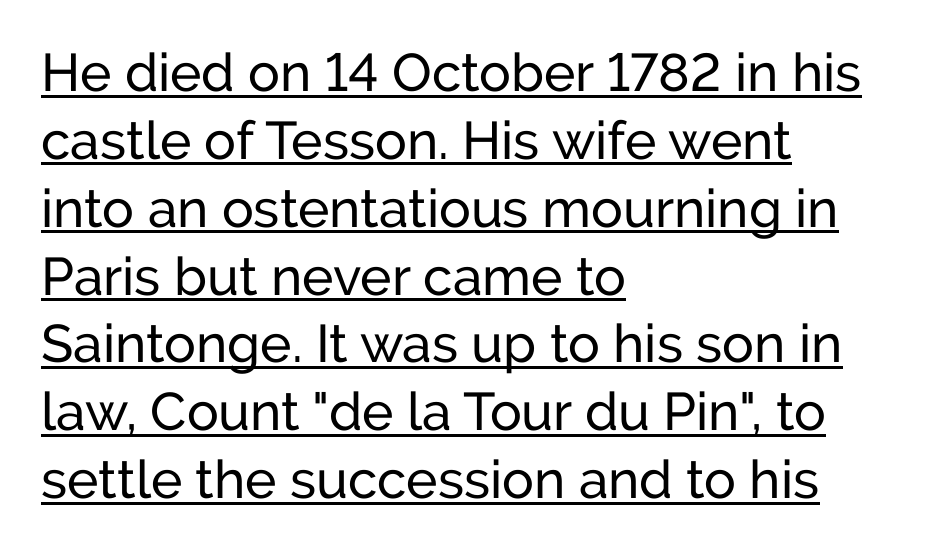
The letters stand upright; this is a roman face. This rendering features underlined lettering. This is sans-serif lettering, the kind often seen on screens and signage. Looks like regular typesetting: each glyph gets only the width it needs. Normally led — the rows are evenly, conventionally spaced.
